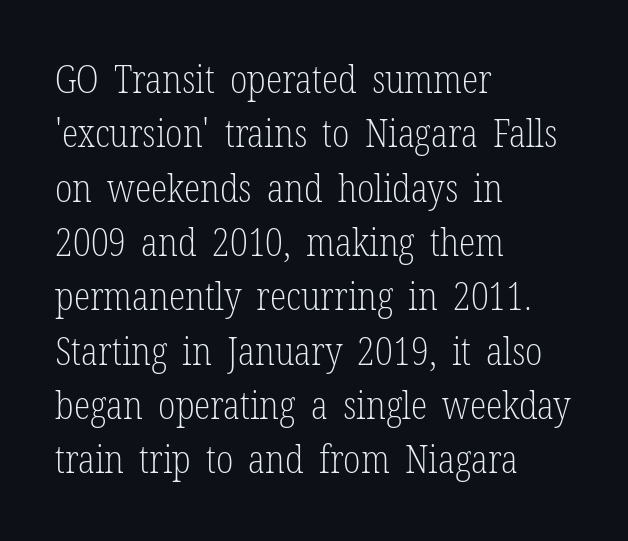
Layout note: lines flush left. The passage shown is not bold in any degree. Note the varied advance widths — an 'i' is clearly narrower than an 'm'. No extra tracking has been applied to these lines. The vertical gap from one line to the next is medium. Every stem runs plumb, perpendicular to the baseline.
